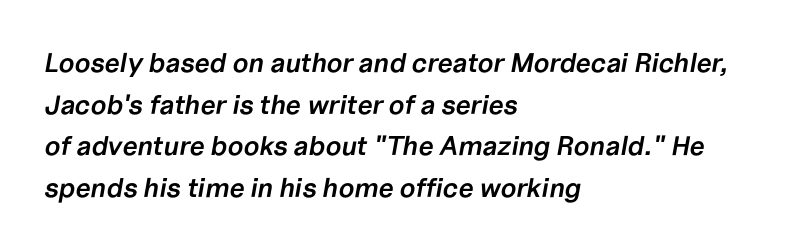
Q: Is the text bold? A: Semi-bold.
Q: Is the text italic (slanted)? A: Yes, it leans right by about 10 degrees.
Q: Is the text underlined? A: No.
Q: How is the paragraph aligned? A: Left-aligned.
Q: Is the spacing between letters normal or unusually wide? A: Normal.
Q: Is the spacing between lines tight, normal or loose? A: Normal.
